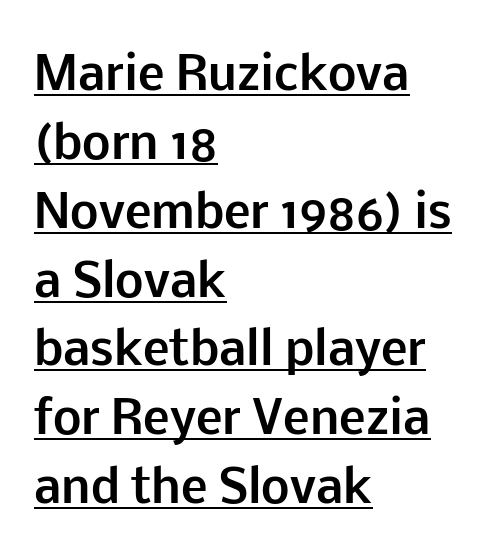
Default kerning and tracking; the words read as compact shapes. Here the designer chose a conventional face with non-uniform glyph widths. Summary of weight: heavy, a full bold. Each line starts at the same left margin while the right side varies. You can see a thin bar hugging the bottom of the glyphs. Is there any slant? The stems are plumb.
